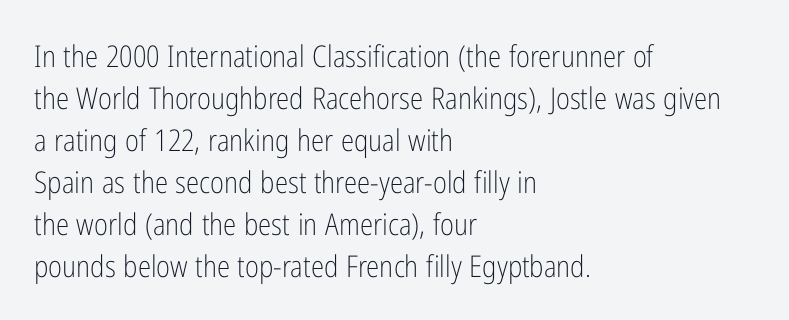
Spacing between characters is what you'd get straight out of the box. Think of a printed novel: that variable character pitch is what you see here. Quick note: not italic, upright. A classic flush-left, rag-right setting is used for this passage. Are there feet on the stems? There aren't — it's a sans.
